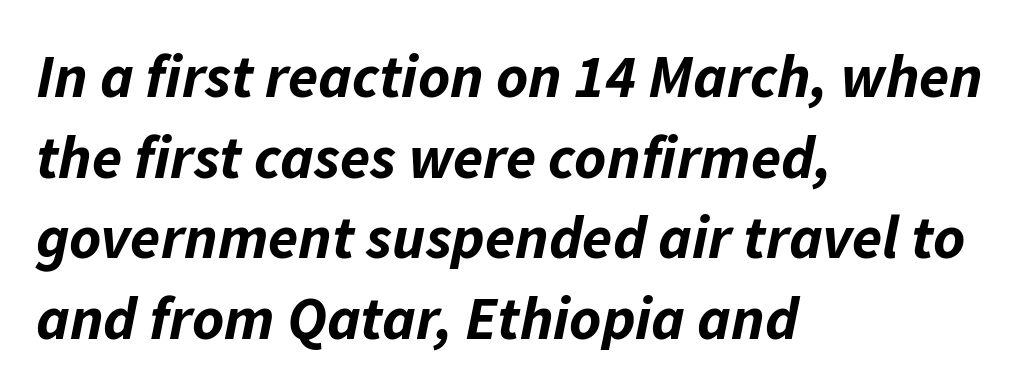
Q: Is the text bold? A: Yes.
Q: Is the text italic (slanted)? A: Yes, it leans right by about 11 degrees.
Q: Is the text underlined? A: No.
Q: How is the paragraph aligned? A: Left-aligned.
Q: Is the spacing between letters normal or unusually wide? A: Normal.
Q: Is the spacing between lines tight, normal or loose? A: Normal.
Q: Width (condensed, normal, or wide)? A: Normal.
Q: Stroke contrast? A: Low.
Q: x-height? A: Medium.
Q: Monospaced? A: No.
